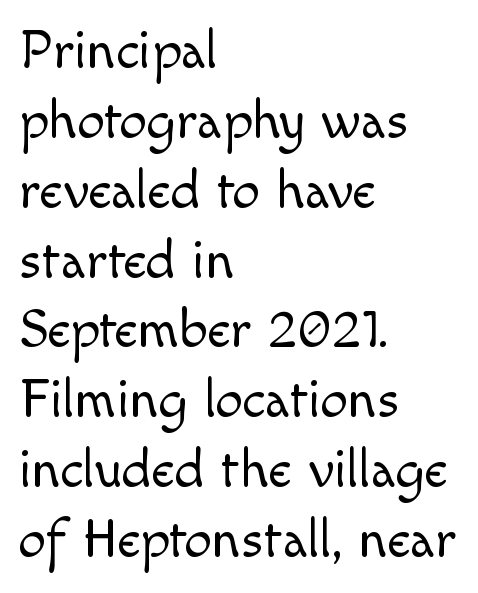
{"serif": "no", "italic": "no", "bold": "no", "weight": "light", "width": "normal", "x_height": "small", "monospaced": "no", "underline": "no", "align": "left", "line_spacing": "normal", "line_spacing_ratio": 1.27, "letter_spacing": "normal", "letter_spacing_em": 0.0, "glyph_px": 55}
